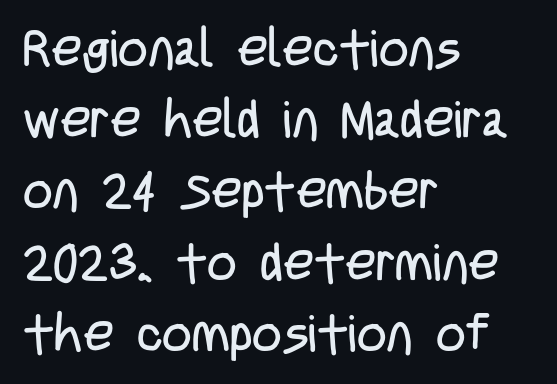
{"serif": "no", "italic": "no", "bold": "no", "weight": "regular", "width": "condensed", "stroke_contrast": "low", "x_height": "large", "monospaced": "no", "underline": "no", "align": "left", "line_spacing": "normal", "line_spacing_ratio": 1.37, "letter_spacing": "normal", "letter_spacing_em": 0.0, "glyph_px": 52}
